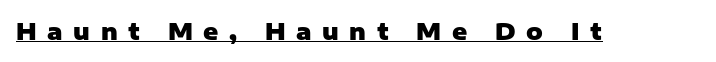
Q: Is the text bold? A: Yes.
Q: Is the text italic (slanted)? A: No, it is upright.
Q: Is the text underlined? A: Yes.
Q: Is the spacing between letters normal or unusually wide? A: Unusually wide.
